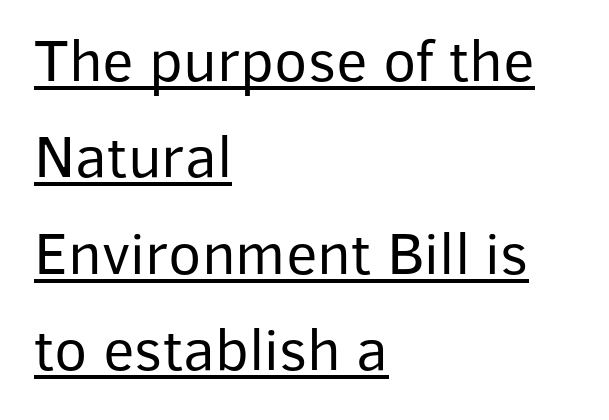
{"serif": "no", "italic": "no", "bold": "no", "weight": "regular", "width": "normal", "stroke_contrast": "low", "x_height": "medium", "monospaced": "no", "underline": "yes", "align": "left", "line_spacing": "normal", "line_spacing_ratio": 1.58, "letter_spacing": "normal", "letter_spacing_em": 0.0, "glyph_px": 61}
